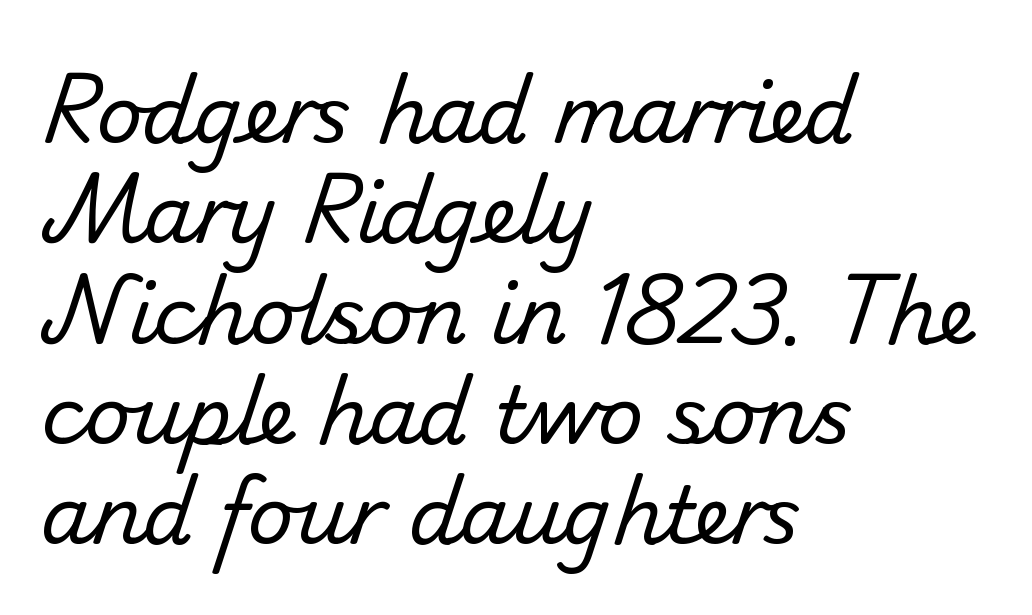
The image shows 79 px regular-weight sans-serif type; set left-aligned, normal line spacing (1.27x), normal letter spacing, not underlined; low stroke contrast and a small x-height.
